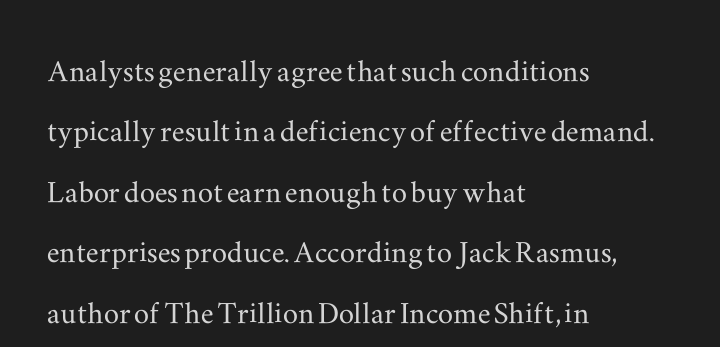
The image shows 38 px wide serif type, upright; set left-aligned, normal line spacing (1.59x), normal letter spacing, not underlined; medium stroke contrast and a small x-height.
